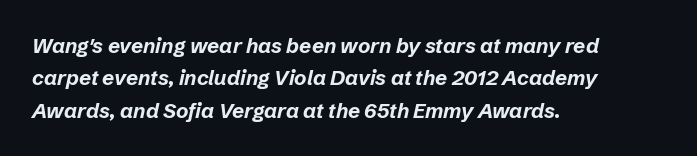
Q: Is the text bold? A: Yes.
Q: Is the text italic (slanted)? A: Yes, it leans right by about 12 degrees.
Q: Is the text underlined? A: No.
Q: How is the paragraph aligned? A: Left-aligned.
Q: Is the spacing between letters normal or unusually wide? A: Normal.
Q: Is the spacing between lines tight, normal or loose? A: Normal.
